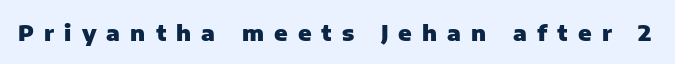
The image shows 22 px bold type, upright; set unusually wide letter spacing (+0.46 em), not underlined.
